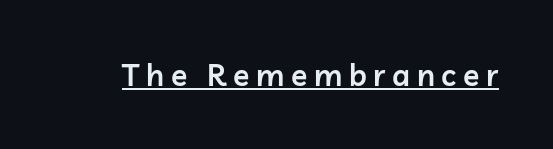
Q: Is the text bold? A: Semi-bold.
Q: Is the text italic (slanted)? A: No, it is upright.
Q: Is the typeface a serif or a sans-serif typeface? A: Sans-serif.
Q: Is the text underlined? A: Yes.
Q: Is the spacing between letters normal or unusually wide? A: Unusually wide.
Q: Width (condensed, normal, or wide)? A: Normal.
Q: Stroke contrast? A: Low.
Q: x-height? A: Medium.
Q: Monospaced? A: No.
